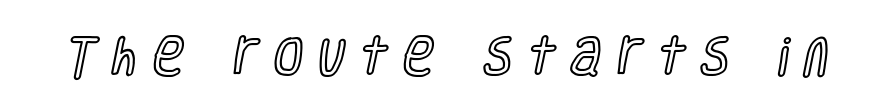
Spacing verdict: proportional, widths tailored to each character. Type without underlining. The tracking reads as deliberately expanded to a designer's eye.
